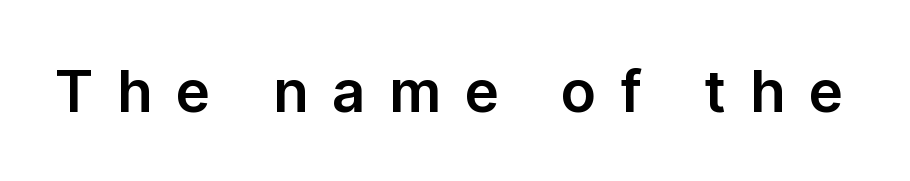
The image shows 58 px sans-serif type, upright; set unusually wide letter spacing (+0.41 em), not underlined; low stroke contrast and a medium x-height.
